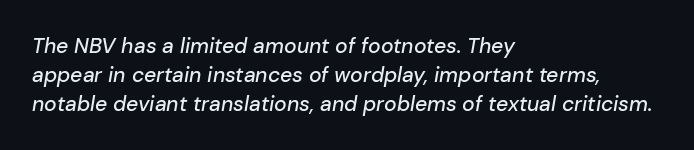
Left-aligned paragraph, ragged on the right. An italicized treatment has been applied to the whole sample. The gap between lines stays unmarked. Regarding leading, the lines here are spaced in the standard way.
